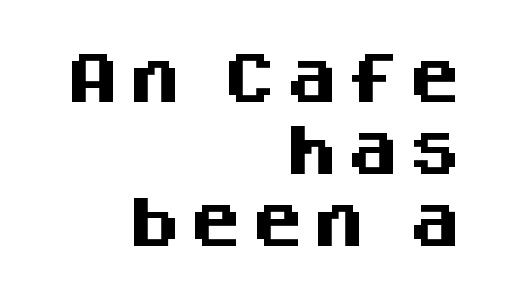
The image shows 55 px heavy sans-serif type, upright; set right-aligned, normal line spacing (1.31x), not underlined; medium stroke contrast and a large x-height.
